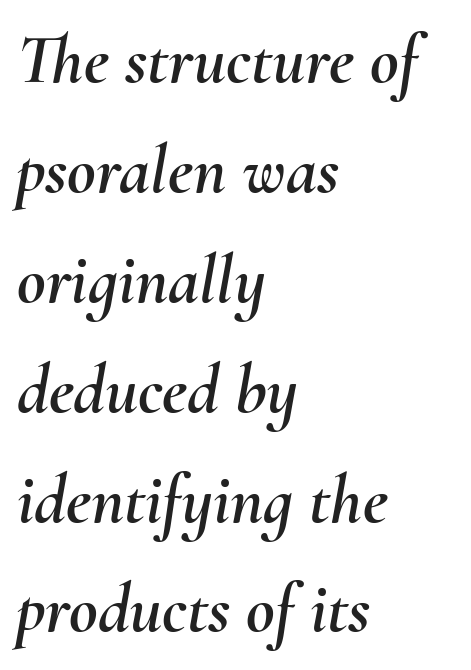
{"italic": "yes", "lean": "right", "slant_degrees": 10, "width": "normal", "stroke_contrast": "medium", "x_height": "small", "monospaced": "no", "underline": "no", "align": "left", "line_spacing": "normal", "line_spacing_ratio": 1.57, "letter_spacing": "normal", "letter_spacing_em": 0.0, "glyph_px": 70}
